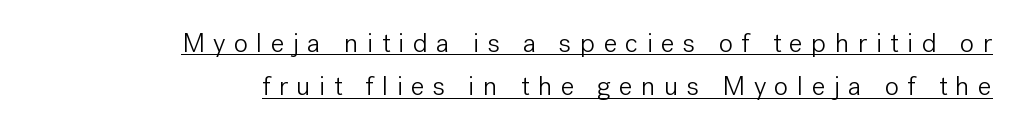
The image shows 27 px text type, upright; set right-aligned, normal line spacing (1.61x), unusually wide letter spacing (+0.31 em), underlined.
